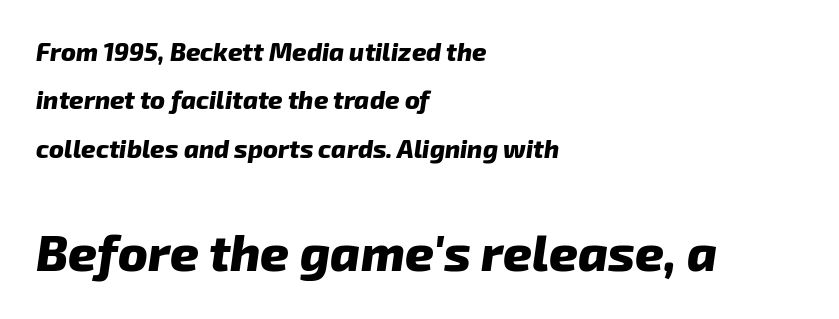
Teacher's note: observe the even left margin — that is flush-left alignment. You could fit nearly another row in the gap between these rows. A bare baseline throughout the passage. The lower block of text is set noticeably larger than the block above it. Summary of weight: heavy, a full bold. Note the varied advance widths — an 'i' is clearly narrower than an 'm'.
